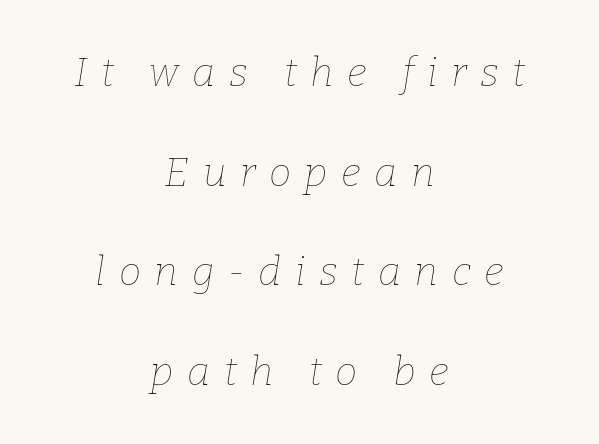
Anything drawn beneath the words? Only blank space. The letters advance in unequal steps, a hallmark of proportional type. Every character sits at an angle, as italics do. Leading is clearly above the norm, producing a sparse column. Words appear elongated and porous because spacing is wide. No chunkiness to these letters — they're not bold.
